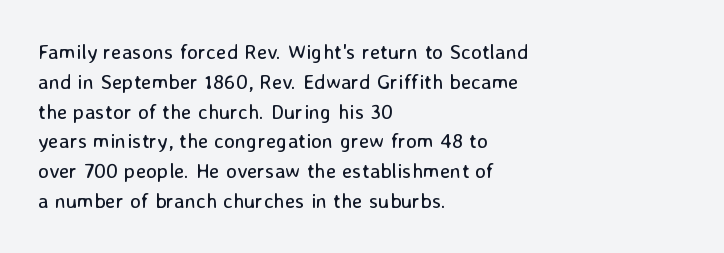
Quick note: interline space is typical. Nothing unusual about the tracking: characters are spaced as the font intends. Unmarked baselines from the first word to the last. No italicization has been applied; the sample stays upright.
